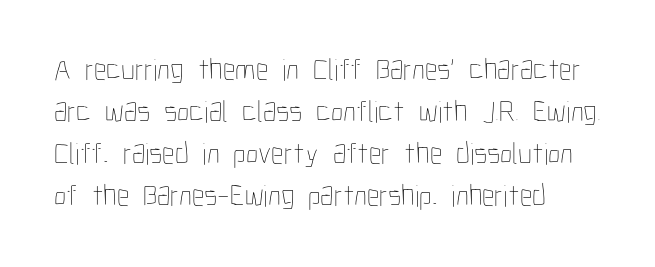
Q: Is the text bold? A: No.
Q: Is the text italic (slanted)? A: No, it is upright.
Q: Is the text underlined? A: No.
Q: How is the paragraph aligned? A: Left-aligned.
Q: Is the spacing between letters normal or unusually wide? A: Normal.
Q: Is the spacing between lines tight, normal or loose? A: Normal.
Q: Width (condensed, normal, or wide)? A: Condensed.
Q: Stroke contrast? A: Low.
Q: x-height? A: Medium.
Q: Monospaced? A: No.
